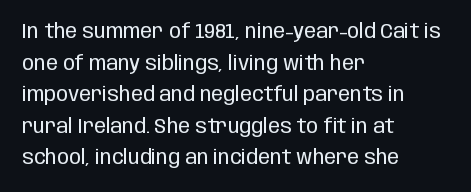
Teacher's note: observe the even left margin — that is flush-left alignment. The passage shown is not underscored anywhere. The rendering uses a moderate line-height, typical for paragraphs. Ascenders rise straight up at ninety degrees. Nobody touched the tracking dial on this one.
